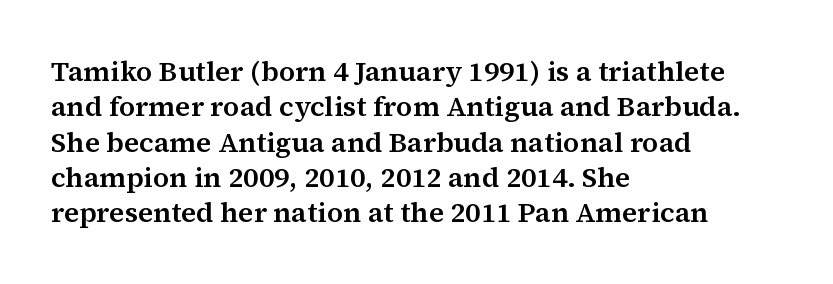
The specimen omits any rule beneath the text block's lines. Students, note that the glyphs here touch the page at normal intervals. The passage shown is typeset with a serif family. Varying glyph widths throughout — classic text-font behaviour. These lines were composed using upright roman letters.
